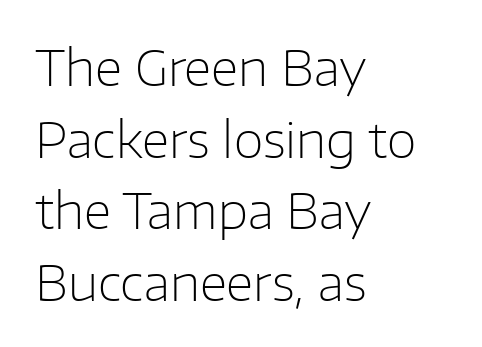
The rendering keeps characters at their native spacing. Any mark beneath the type? The region is blank. Note the varied advance widths — an 'i' is clearly narrower than an 'm'. A classic flush-left, rag-right setting is used for this passage. Unlike a traditional serif, this face leaves its strokes unadorned. No chunkiness to these letters — they're not bold.
